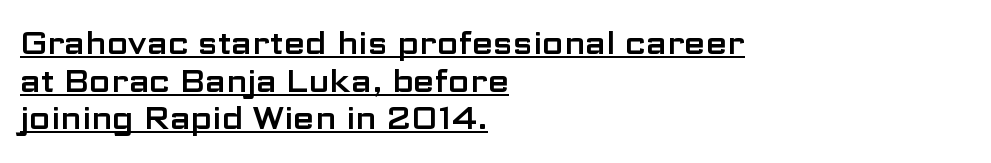
{"serif": "no", "italic": "no", "width": "wide", "stroke_contrast": "low", "x_height": "medium", "monospaced": "no", "underline": "yes", "align": "left", "line_spacing_ratio": 1.21, "letter_spacing": "normal", "letter_spacing_em": 0.0, "glyph_px": 31}
